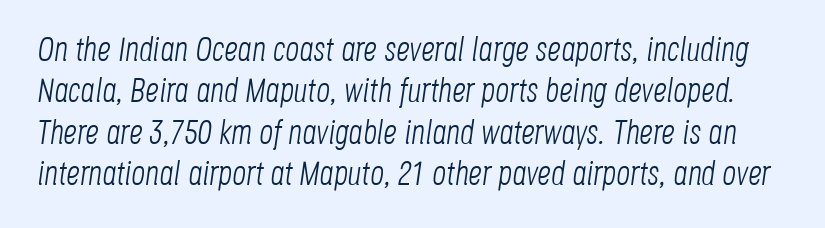
Q: Is the text bold? A: No.
Q: Is the text italic (slanted)? A: Yes, it leans right by about 8 degrees.
Q: Is the text underlined? A: No.
Q: Is the spacing between letters normal or unusually wide? A: Normal.
Q: Width (condensed, normal, or wide)? A: Condensed.
Q: Stroke contrast? A: Low.
Q: x-height? A: Large.
Q: Monospaced? A: No.
